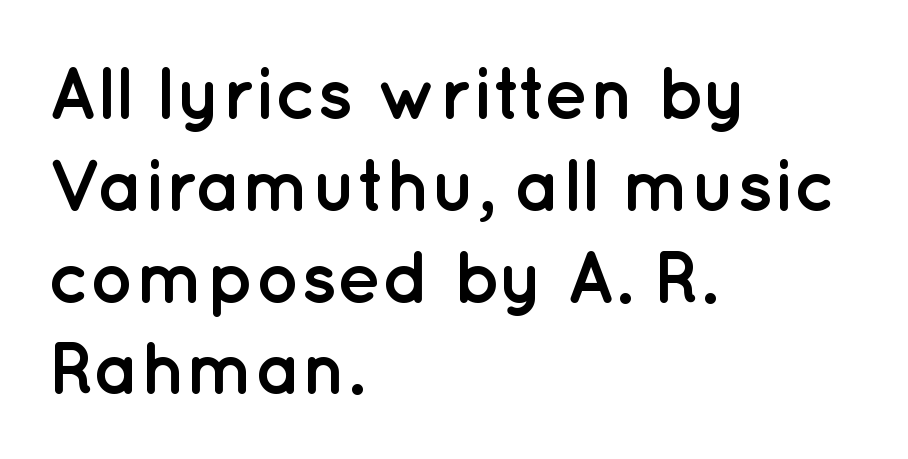
Q: Is the text bold? A: Yes.
Q: Is the text italic (slanted)? A: No, it is upright.
Q: Is the typeface a serif or a sans-serif typeface? A: Sans-serif.
Q: Is the text underlined? A: No.
Q: How is the paragraph aligned? A: Left-aligned.
Q: Is the spacing between letters normal or unusually wide? A: Normal.
Q: Width (condensed, normal, or wide)? A: Normal.
Q: Stroke contrast? A: Low.
Q: x-height? A: Medium.
Q: Monospaced? A: No.
